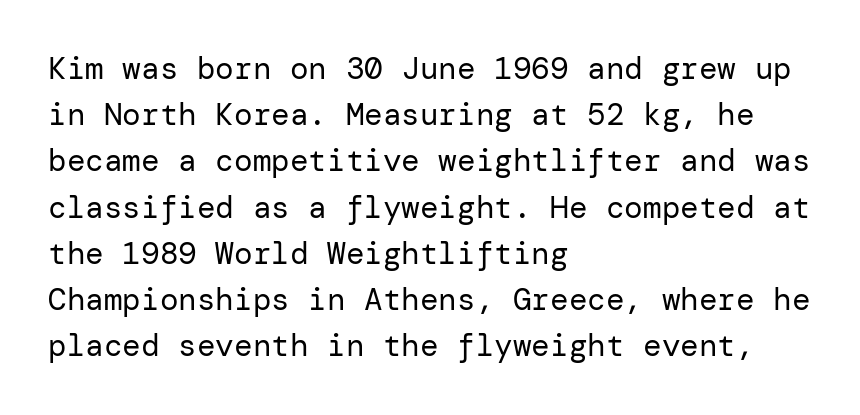
The image shows 31 px regular-weight sans-serif type, upright; set left-aligned, normal line spacing (1.49x), normal letter spacing, not underlined; low stroke contrast and a medium x-height.
